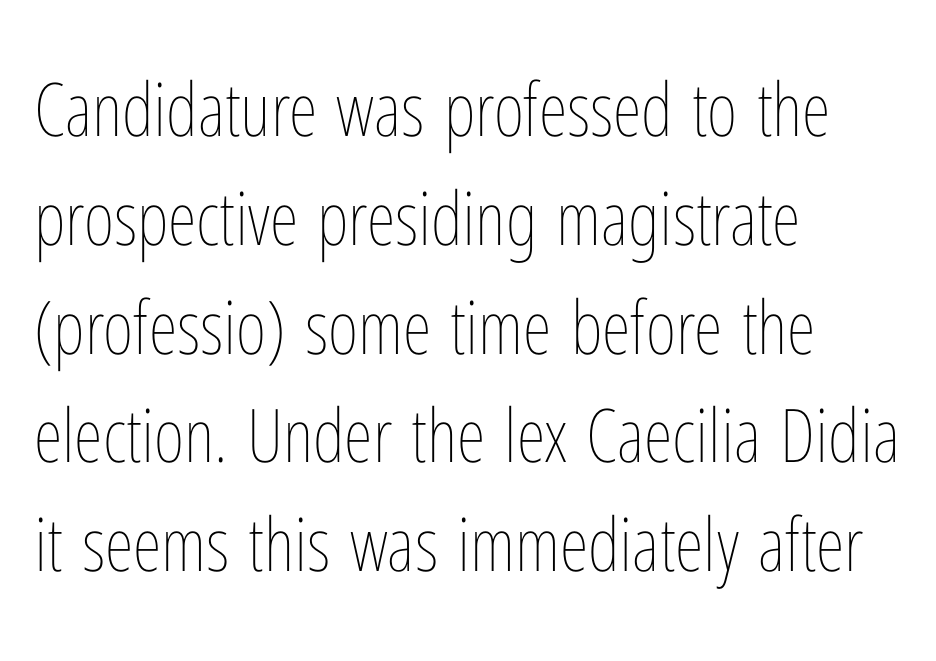
{"italic": "no", "bold": "no", "weight": "thin", "width": "condensed", "stroke_contrast": "low", "x_height": "medium", "monospaced": "no", "underline": "no", "align": "left", "line_spacing": "normal", "line_spacing_ratio": 1.47, "letter_spacing": "normal", "letter_spacing_em": 0.0, "glyph_px": 74}
